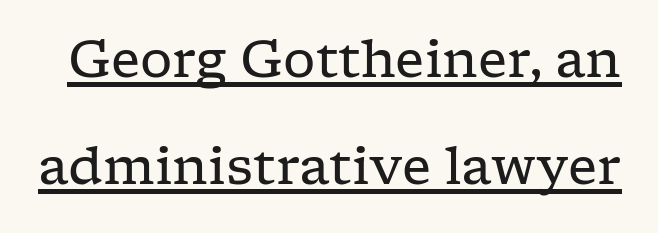
The image shows 51 px regular-weight, wide serif type, upright; set loose line spacing (2.09x), normal letter spacing, underlined; low stroke contrast and a medium x-height.
